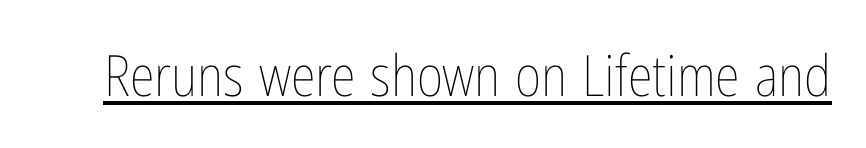
Q: Is the text bold? A: No.
Q: Is the text italic (slanted)? A: No, it is upright.
Q: Is the text underlined? A: Yes.
Q: Is the spacing between letters normal or unusually wide? A: Normal.
Q: Width (condensed, normal, or wide)? A: Condensed.
Q: Stroke contrast? A: Low.
Q: x-height? A: Medium.
Q: Monospaced? A: No.
